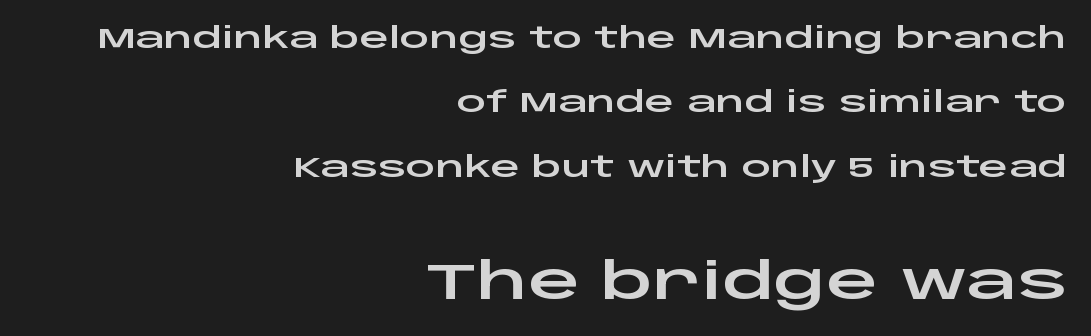
{"serif": "no", "italic": "no", "width": "wide", "stroke_contrast": "low", "x_height": "large", "monospaced": "no", "underline": "no", "align": "right", "line_spacing": "loose", "line_spacing_ratio": 2.22, "letter_spacing": "normal", "letter_spacing_em": 0.0, "larger_block": "second", "size_ratio": 1.76, "glyph_px": 51}
